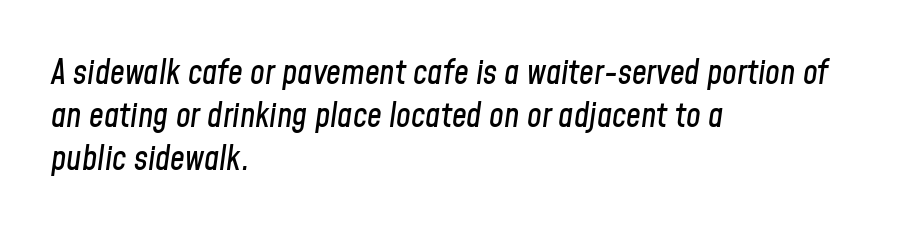
{"italic": "yes", "lean": "right", "slant_degrees": 8, "width": "condensed", "stroke_contrast": "low", "x_height": "medium", "monospaced": "no", "underline": "no", "align": "left", "line_spacing": "normal", "line_spacing_ratio": 1.3, "letter_spacing": "normal", "letter_spacing_em": 0.0, "glyph_px": 33}
